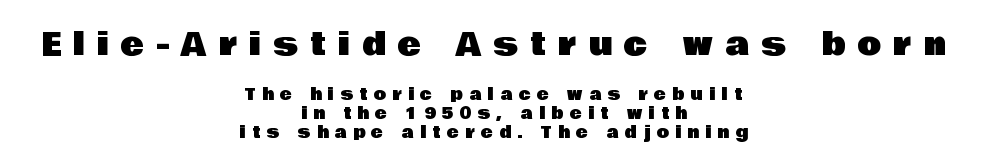
The whitespace from short lines is split evenly between both sides. Every stem runs plumb, perpendicular to the baseline. Glyph-to-glyph distance is far greater than everyday printed text. The emphasis by scale lands on block number one, above. The letters carry no serifs — their stems end cleanly without finishing strokes. Underlining? Definitely not there.
